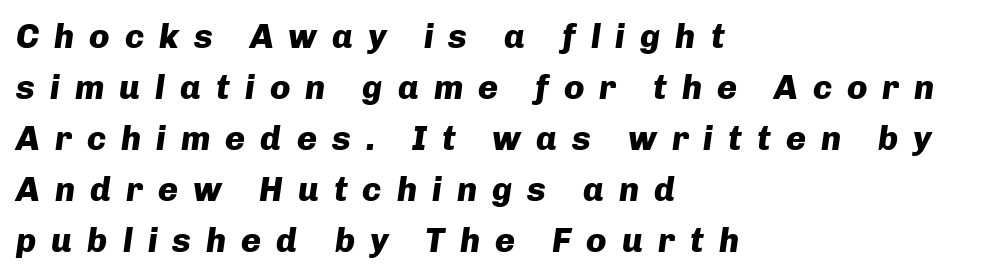
Normally led — the rows are evenly, conventionally spaced. The paragraph shown leans on its left margin. The space directly below the letters is spotless. Is this a fixed-width face? No — the glyphs have proportional, varying widths.
